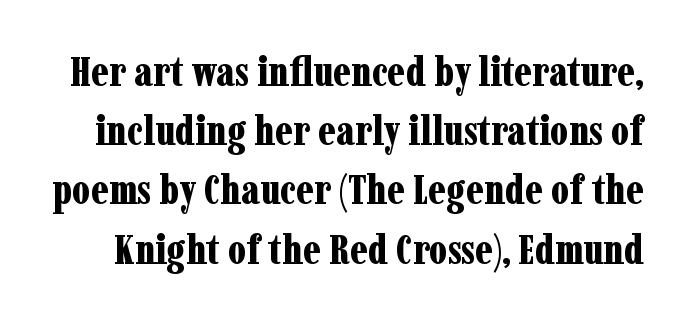
Note: serifs present on the glyphs. Only glyphs here, with clear space below each row. A typesetter would call this zero additional tracking. The lettering stays uniformly vertical, giving the passage a roman look. The rendering uses natural spacing where letterforms have individual widths. How would I describe the line gaps? Plain and ordinary.
